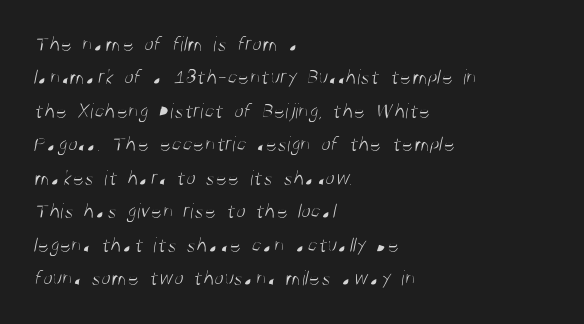
The image shows 22 px text type; set left-aligned, normal line spacing (1.52x), normal letter spacing, not underlined.
